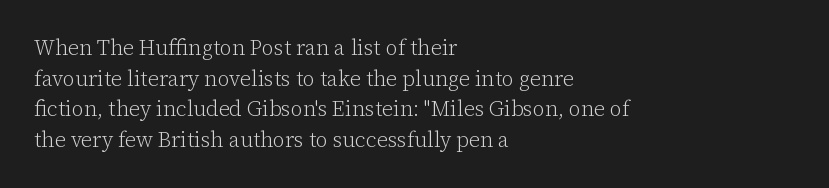
{"italic": "no", "bold": "no", "underline": "no", "align": "left", "line_spacing": "normal", "line_spacing_ratio": 1.46, "letter_spacing": "normal", "letter_spacing_em": 0.0, "glyph_px": 21}
